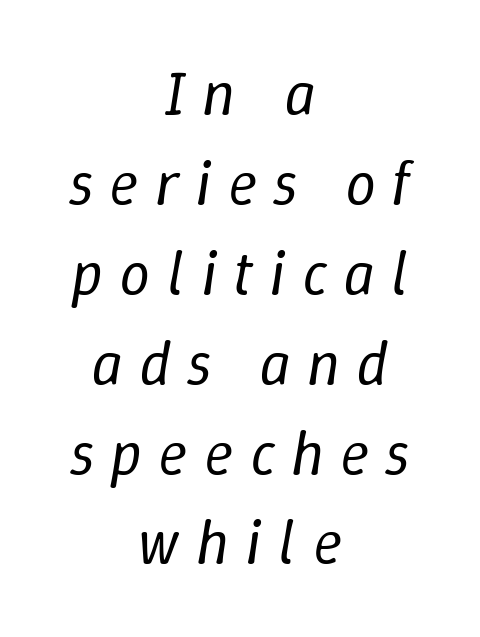
Do the characters align in a grid? No, the font is proportional. The compositor balanced each line on the midline. Each new line begins a customary step beneath the previous one. Words appear elongated and porous because spacing is wide. Check the space under the baseline: it is left empty. Slant detected: the letters are inclined.
